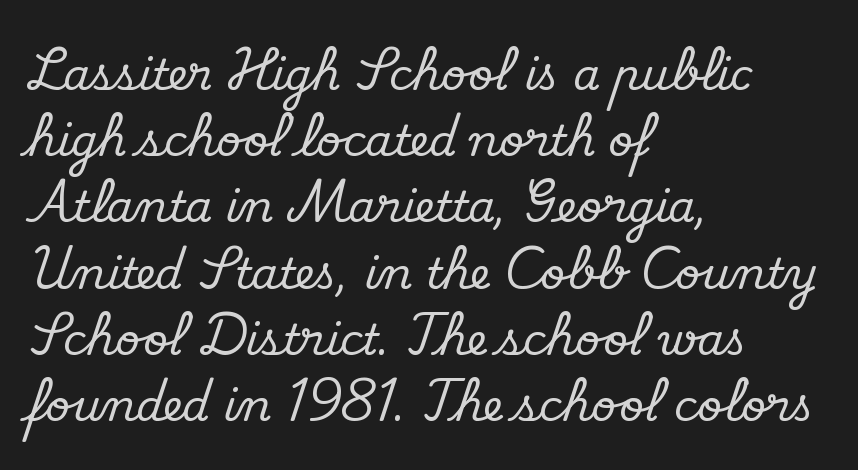
The image shows 43 px serif type; set left-aligned, normal line spacing (1.54x), normal letter spacing, not underlined; medium stroke contrast and a small x-height.
